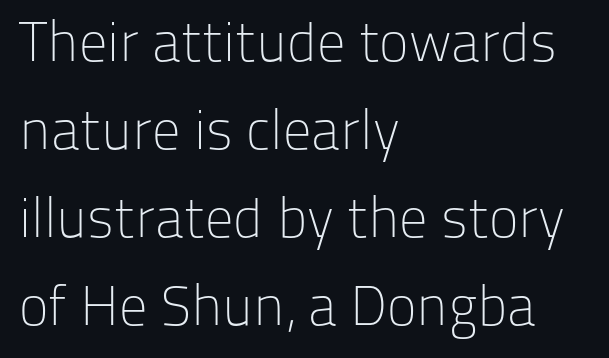
A typesetter would label this face a sans. This is roman type, the default non-slanted kind. Summary of vertical rhythm: regular, with standard interline spacing. The characters are drawn with everyday or finer stroke widths.
